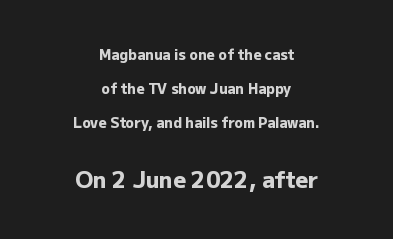
Q: Is the text bold? A: Yes.
Q: Is the text italic (slanted)? A: No, it is upright.
Q: Is the text underlined? A: No.
Q: How is the paragraph aligned? A: Centered.
Q: Is the spacing between letters normal or unusually wide? A: Normal.
Q: Is the spacing between lines tight, normal or loose? A: Loose.
Q: Which block of text is set in a larger size, the first (top) or the second (bottom)? A: The second (bottom) one.
